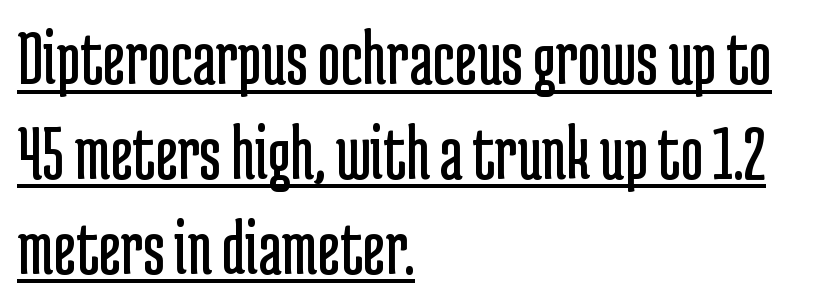
Q: Is the text bold? A: No.
Q: Is the text italic (slanted)? A: No, it is upright.
Q: Is the typeface a serif or a sans-serif typeface? A: Sans-serif.
Q: Is the text underlined? A: Yes.
Q: How is the paragraph aligned? A: Left-aligned.
Q: Is the spacing between letters normal or unusually wide? A: Normal.
Q: Width (condensed, normal, or wide)? A: Condensed.
Q: Stroke contrast? A: Low.
Q: x-height? A: Medium.
Q: Monospaced? A: No.
